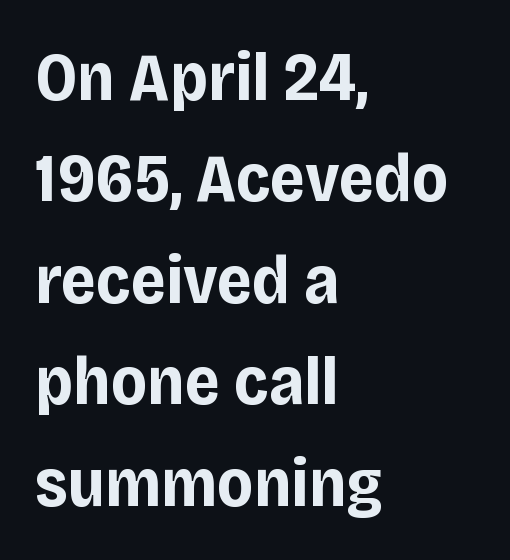
{"serif": "no", "italic": "no", "bold": "yes", "weight": "bold", "width": "normal", "stroke_contrast": "low", "x_height": "large", "monospaced": "no", "underline": "no", "align": "left", "line_spacing": "normal", "line_spacing_ratio": 1.47, "letter_spacing": "normal", "letter_spacing_em": 0.0, "glyph_px": 69}
